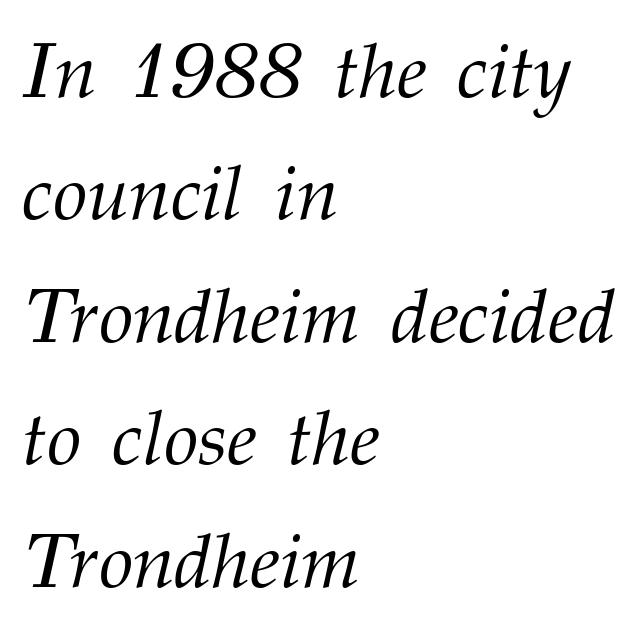
Q: Is the text bold? A: No.
Q: Is the text italic (slanted)? A: Yes, it leans right by about 12 degrees.
Q: Is the typeface a serif or a sans-serif typeface? A: Serif.
Q: Is the text underlined? A: No.
Q: How is the paragraph aligned? A: Left-aligned.
Q: Is the spacing between letters normal or unusually wide? A: Normal.
Q: Is the spacing between lines tight, normal or loose? A: Normal.
Q: Width (condensed, normal, or wide)? A: Normal.
Q: Stroke contrast? A: Medium.
Q: x-height? A: Medium.
Q: Monospaced? A: No.
